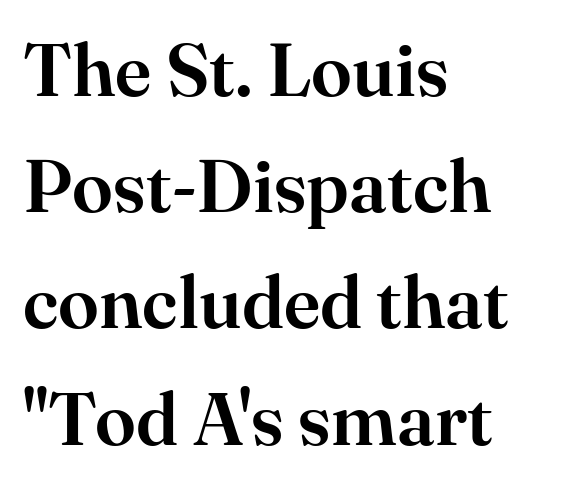
The image shows 74 px serif type, upright; set left-aligned, normal line spacing (1.57x), normal letter spacing, not underlined; high stroke contrast and a small x-height.
